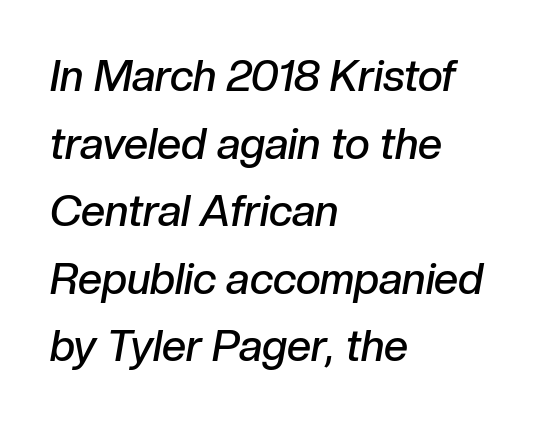
Teacher's note: observe the even left margin — that is flush-left alignment. Look at the tracking — it's just the regular setting, nothing added. A semibold gives these letters moderate extra thickness, short of bold. These lines sit exactly where default settings would place them. Style check: oblique.
